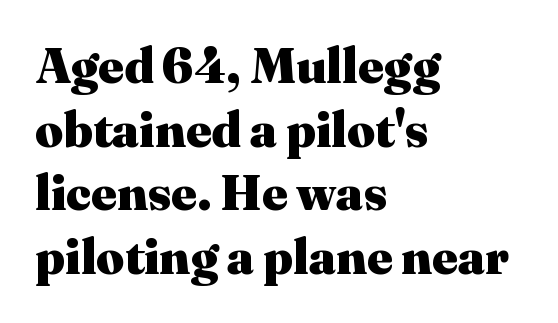
If you drew a line through each stem, it would be perfectly vertical. Each letter keeps its own natural width here, so spacing adapts to shape. Does extra space separate the letters? No, they use regular spacing. Thick stems and heavy bowls — unmistakably bold.
